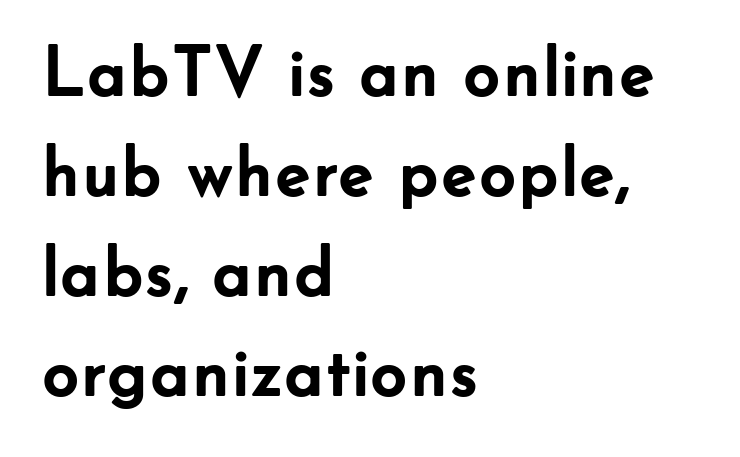
Q: Is the text bold? A: Yes.
Q: Is the text italic (slanted)? A: No, it is upright.
Q: Is the typeface a serif or a sans-serif typeface? A: Sans-serif.
Q: Is the text underlined? A: No.
Q: How is the paragraph aligned? A: Left-aligned.
Q: Is the spacing between letters normal or unusually wide? A: Normal.
Q: Is the spacing between lines tight, normal or loose? A: Normal.
Q: Width (condensed, normal, or wide)? A: Normal.
Q: Stroke contrast? A: Low.
Q: x-height? A: Small.
Q: Monospaced? A: No.
